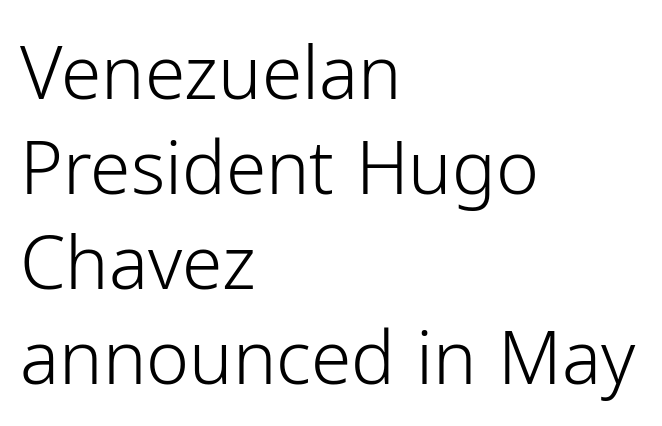
Italic: no, the glyphs are upright roman. Rows of type keep a routine distance in the vertical direction. The compositor pushed each line to the left boundary. Does extra space separate the letters? No, they use regular spacing. No chunkiness to these letters — they're not bold.
